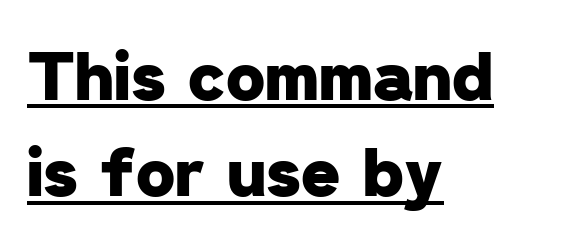
Q: Is the text bold? A: Yes.
Q: Is the typeface a serif or a sans-serif typeface? A: Sans-serif.
Q: Is the text underlined? A: Yes.
Q: How is the paragraph aligned? A: Left-aligned.
Q: Is the spacing between letters normal or unusually wide? A: Normal.
Q: Is the spacing between lines tight, normal or loose? A: Normal.
Q: Width (condensed, normal, or wide)? A: Normal.
Q: Stroke contrast? A: Low.
Q: x-height? A: Medium.
Q: Monospaced? A: No.
